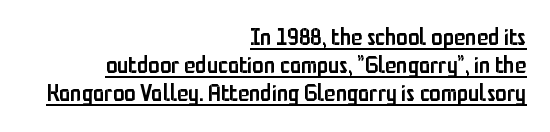
Q: Is the text bold? A: Semi-bold.
Q: Is the text italic (slanted)? A: No, it is upright.
Q: Is the text underlined? A: Yes.
Q: How is the paragraph aligned? A: Right-aligned.
Q: Is the spacing between letters normal or unusually wide? A: Normal.
